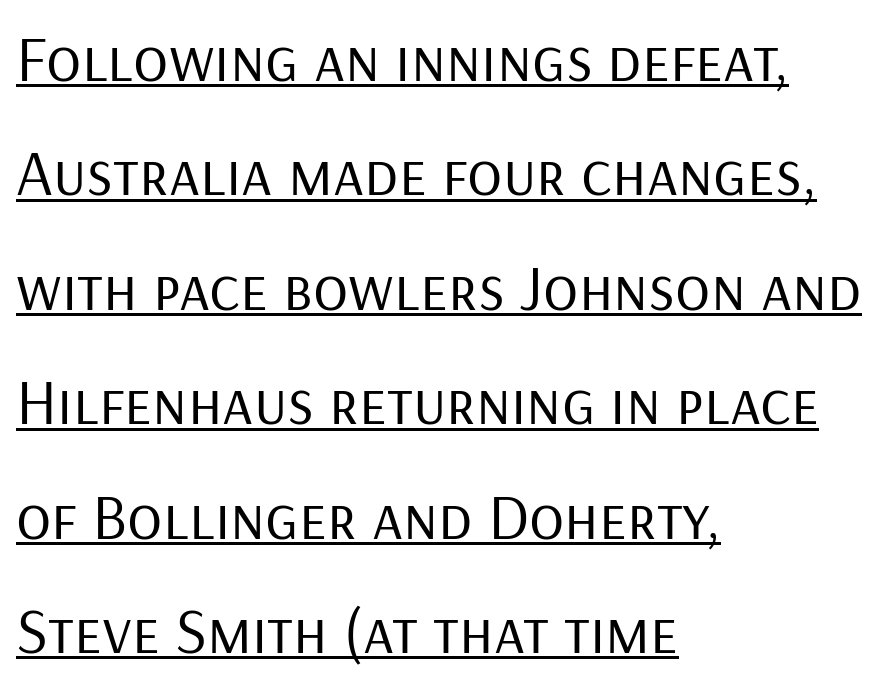
Is the stroke heavy? The answer is a plain regular-or-lighter. These lines are composed in type without serifs. Unlike italic type, these characters show no tilt at all. This sample is left-justified, so line endings fall wherever the words run out. Like a heading marked for emphasis, these lines bear an underscore.
